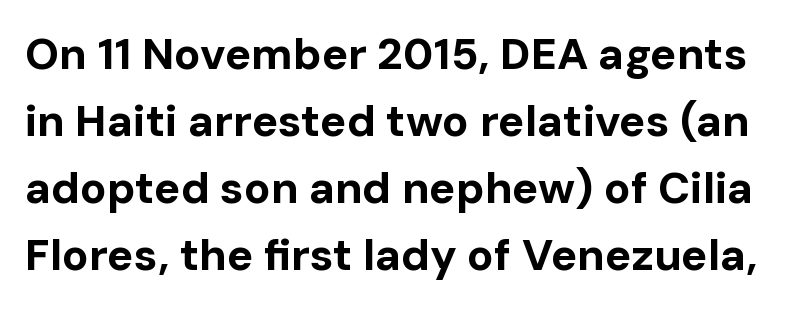
Q: Is the text bold? A: Yes.
Q: Is the text italic (slanted)? A: No, it is upright.
Q: Is the typeface a serif or a sans-serif typeface? A: Sans-serif.
Q: Is the text underlined? A: No.
Q: Is the spacing between letters normal or unusually wide? A: Normal.
Q: Is the spacing between lines tight, normal or loose? A: Normal.
Q: Width (condensed, normal, or wide)? A: Normal.
Q: Stroke contrast? A: Low.
Q: x-height? A: Medium.
Q: Monospaced? A: No.
